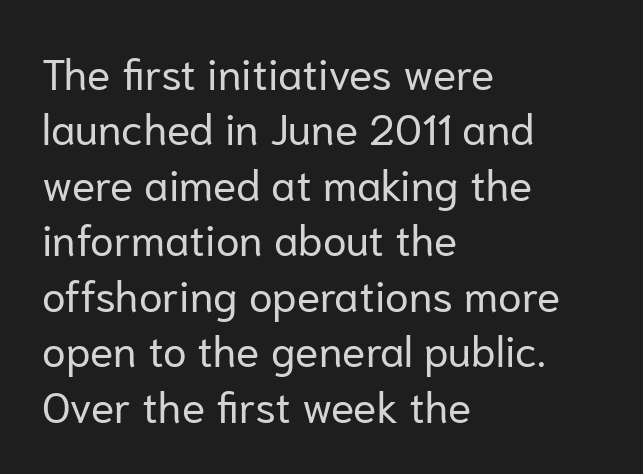
{"serif": "no", "italic": "no", "bold": "no", "weight": "regular", "width": "normal", "stroke_contrast": "low", "x_height": "medium", "monospaced": "no", "underline": "no", "align": "left", "line_spacing": "normal", "line_spacing_ratio": 1.29, "letter_spacing": "normal", "letter_spacing_em": 0.0, "glyph_px": 43}
